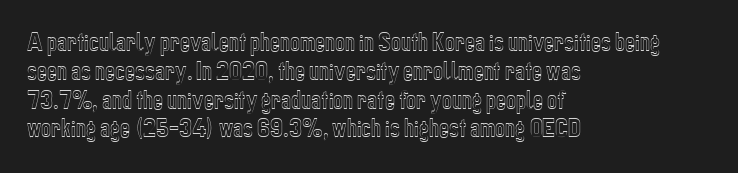
The compositor pushed each line to the left boundary. The strip under each line holds only bare page. When letters stand straight like this, we call the style roman or upright. Letter spacing: default. In terms of leading, this rendering sits right in the middle.
